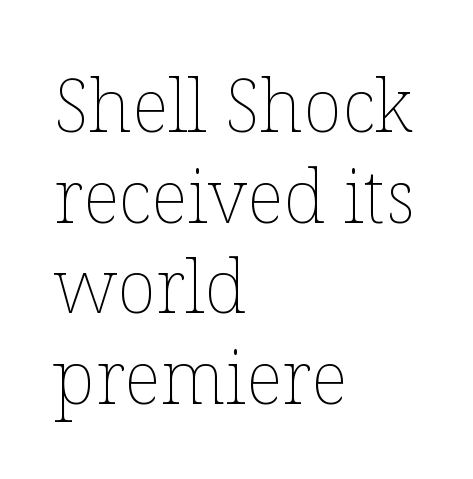
The image shows 73 px thin type, upright; set left-aligned, line spacing 1.24x, normal letter spacing, not underlined; low stroke contrast and a medium x-height.
